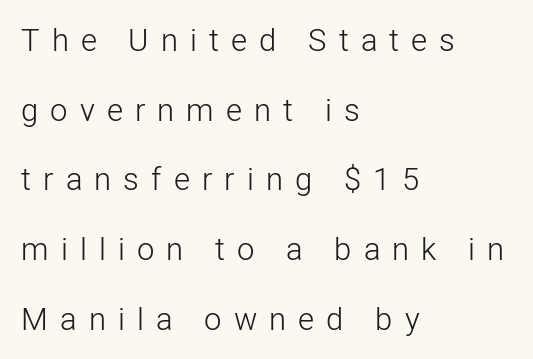
Q: Is the text bold? A: No.
Q: Is the text italic (slanted)? A: No, it is upright.
Q: Is the typeface a serif or a sans-serif typeface? A: Sans-serif.
Q: Is the text underlined? A: No.
Q: How is the paragraph aligned? A: Left-aligned.
Q: Is the spacing between letters normal or unusually wide? A: Unusually wide.
Q: Is the spacing between lines tight, normal or loose? A: Loose.
Q: Width (condensed, normal, or wide)? A: Normal.
Q: Stroke contrast? A: Low.
Q: x-height? A: Medium.
Q: Monospaced? A: No.
